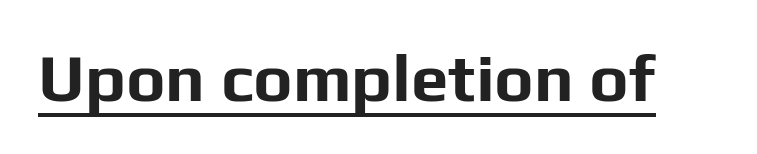
Q: Is the text bold? A: Yes.
Q: Is the text italic (slanted)? A: No, it is upright.
Q: Is the typeface a serif or a sans-serif typeface? A: Sans-serif.
Q: Is the text underlined? A: Yes.
Q: Is the spacing between letters normal or unusually wide? A: Normal.
Q: Width (condensed, normal, or wide)? A: Normal.
Q: Stroke contrast? A: Low.
Q: x-height? A: Medium.
Q: Monospaced? A: No.
